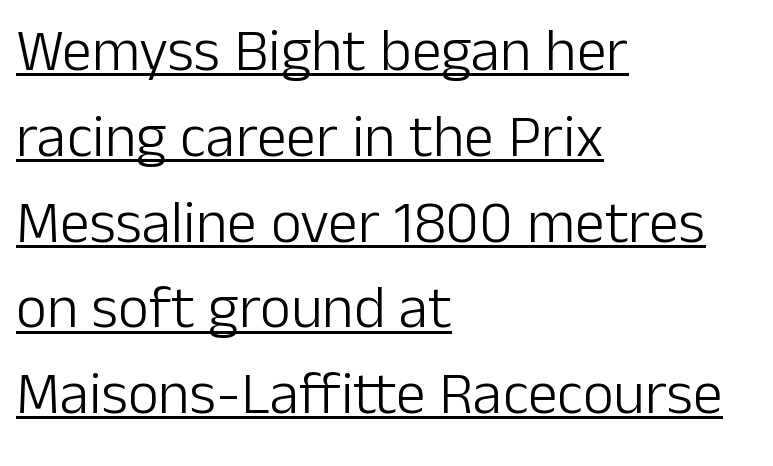
It's the straight-up-and-down kind of type. There is no visible air inserted between adjacent glyphs. Regular leading. Classification — sans serif. Think of a printed novel: that variable character pitch is what you see here. A typographer would call this underscored text.
